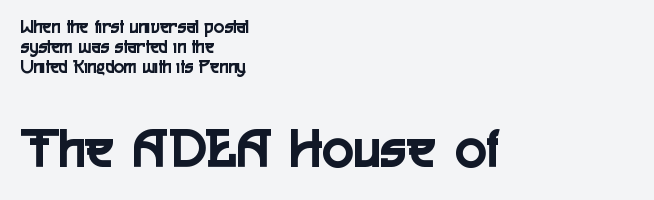
Q: Is the text italic (slanted)? A: No, it is upright.
Q: Is the typeface a serif or a sans-serif typeface? A: Sans-serif.
Q: Is the text underlined? A: No.
Q: How is the paragraph aligned? A: Left-aligned.
Q: Is the spacing between letters normal or unusually wide? A: Normal.
Q: Is the spacing between lines tight, normal or loose? A: Tight.
Q: Which block of text is set in a larger size, the first (top) or the second (bottom)? A: The second (bottom) one.
Q: Width (condensed, normal, or wide)? A: Condensed.
Q: x-height? A: Medium.
Q: Monospaced? A: No.
